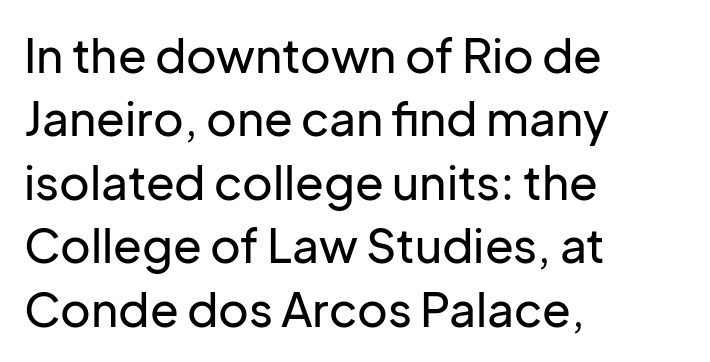
{"serif": "no", "italic": "no", "width": "normal", "stroke_contrast": "low", "x_height": "medium", "monospaced": "no", "underline": "no", "align": "left", "line_spacing": "normal", "line_spacing_ratio": 1.35, "letter_spacing": "normal", "letter_spacing_em": 0.0, "glyph_px": 47}
